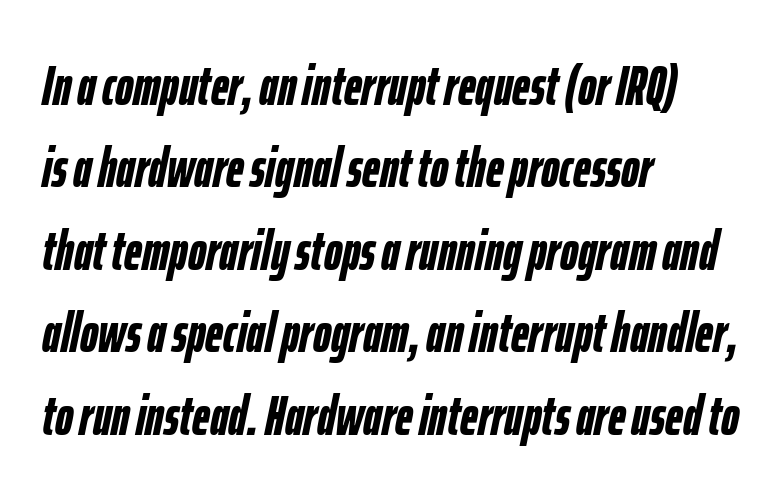
This sample keeps an unexceptional amount of space between lines. The string is rendered with underlining switched off. Casual observation: everything's shoved over to the left. The line texture is even and compact thanks to regular tracking. You'd pick this weight for a headline — it's a proper bold.
